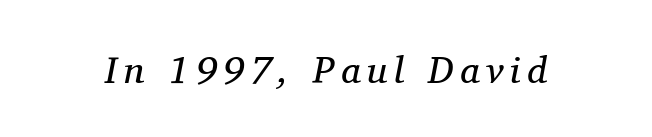
Only glyphs here, with clear space below each row. The font is comparable to plain body text, perhaps lighter. Looks like regular typesetting: each glyph gets only the width it needs. Posture: slanted. The type family on display is of the serif kind.
